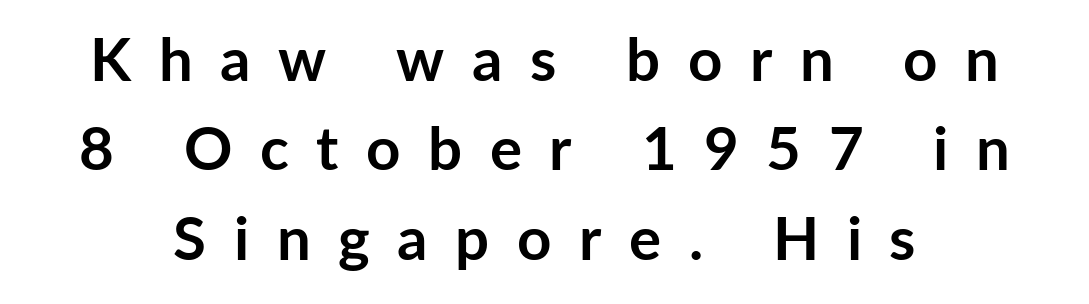
Do the characters align in a grid? No, the font is proportional. The passage shown has open, widely tracked lettering throughout. The font family rendered here belongs to the sans-serif group. The font's upright variant was chosen for this text. Vertically, the passage feels balanced, rows spaced as you'd expect. These lines stack symmetrically, like a column narrowing and widening about its center.
